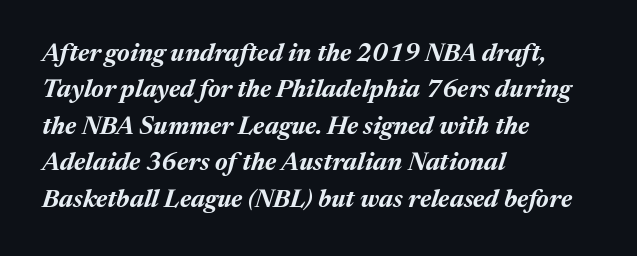
Q: Is the text bold? A: Yes.
Q: Is the text italic (slanted)? A: Yes, it leans right by about 17 degrees.
Q: Is the text underlined? A: No.
Q: How is the paragraph aligned? A: Left-aligned.
Q: Is the spacing between letters normal or unusually wide? A: Normal.
Q: Is the spacing between lines tight, normal or loose? A: Normal.
